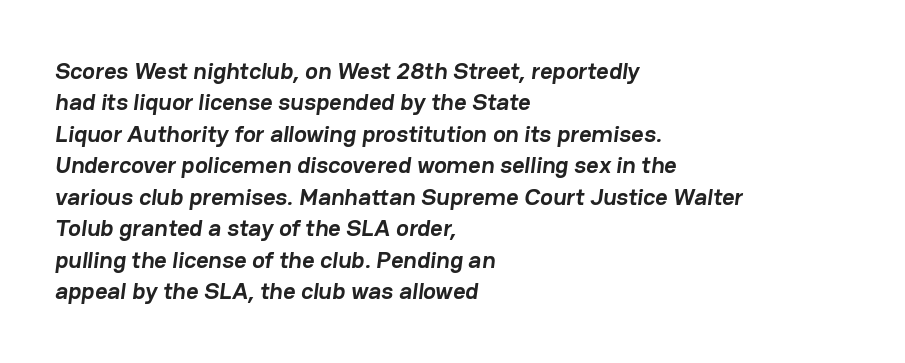
{"bold": "yes", "underline": "no", "align": "left", "line_spacing": "normal", "line_spacing_ratio": 1.31, "letter_spacing": "normal", "letter_spacing_em": 0.0, "glyph_px": 24}
